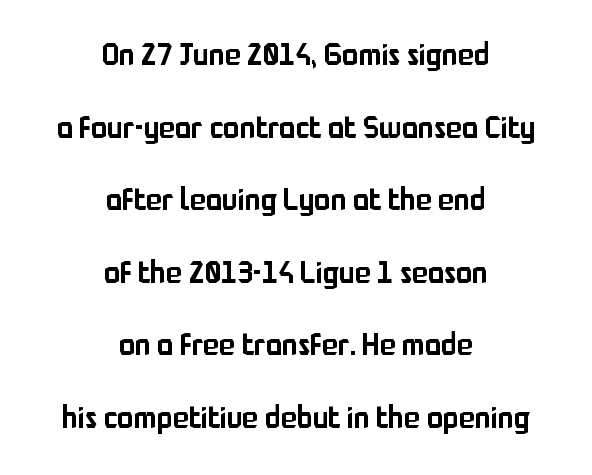
The image shows 30 px sans-serif type, upright; set centered, loose line spacing (2.42x), normal letter spacing, not underlined; low stroke contrast and a medium x-height.
